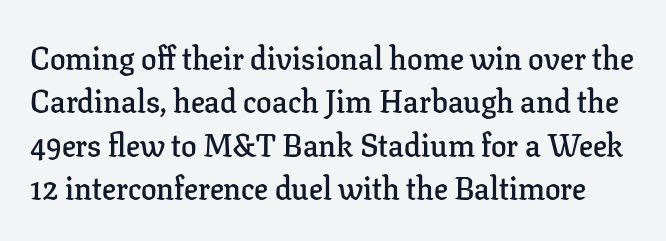
The image shows 31 px semibold serif type, upright; set normal line spacing (1.4x), normal letter spacing, not underlined; low stroke contrast and a medium x-height.
